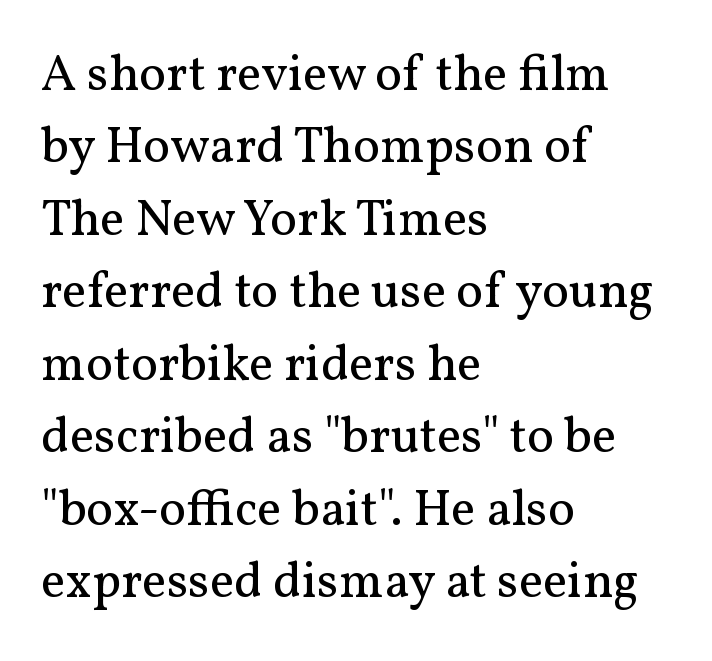
Q: Is the text bold? A: No.
Q: Is the text italic (slanted)? A: No, it is upright.
Q: Is the typeface a serif or a sans-serif typeface? A: Serif.
Q: Is the text underlined? A: No.
Q: How is the paragraph aligned? A: Left-aligned.
Q: Is the spacing between letters normal or unusually wide? A: Normal.
Q: Is the spacing between lines tight, normal or loose? A: Normal.
Q: Width (condensed, normal, or wide)? A: Normal.
Q: Stroke contrast? A: Medium.
Q: x-height? A: Medium.
Q: Monospaced? A: No.
